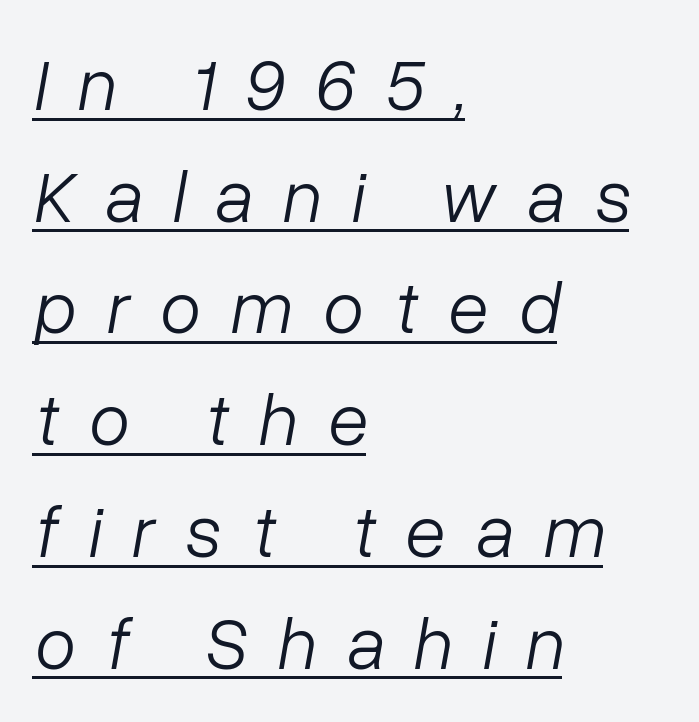
What decoration does the sample have? An underline. Summary of vertical rhythm: regular, with standard interline spacing. How are the letters spaced? Widely, with obvious added tracking. The passage shown is typed in a proportional face where columns would drift. Alignment: flush left. A light-to-regular cut is what we see here.
